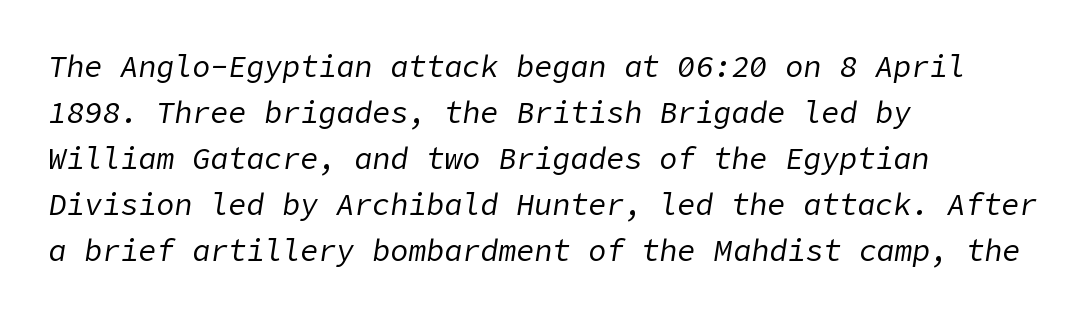
The setting favours the left margin, as ordinary paragraphs usually do. The passage shown stacks its lines at a standard gap. Only glyphs here, with clear space below each row. Slanted lettering throughout.
